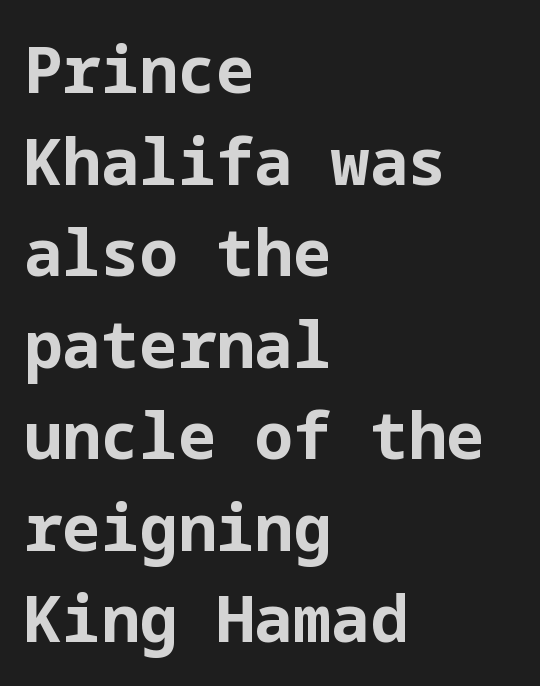
The image shows 64 px bold sans-serif type, upright; set left-aligned, normal line spacing (1.43x), normal letter spacing, not underlined; low stroke contrast and a medium x-height.
